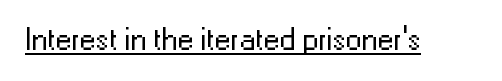
{"serif": "no", "italic": "no", "bold": "no", "weight": "regular", "width": "normal", "stroke_contrast": "low", "x_height": "medium", "monospaced": "no", "underline": "yes", "letter_spacing": "normal", "letter_spacing_em": 0.0, "glyph_px": 32}
